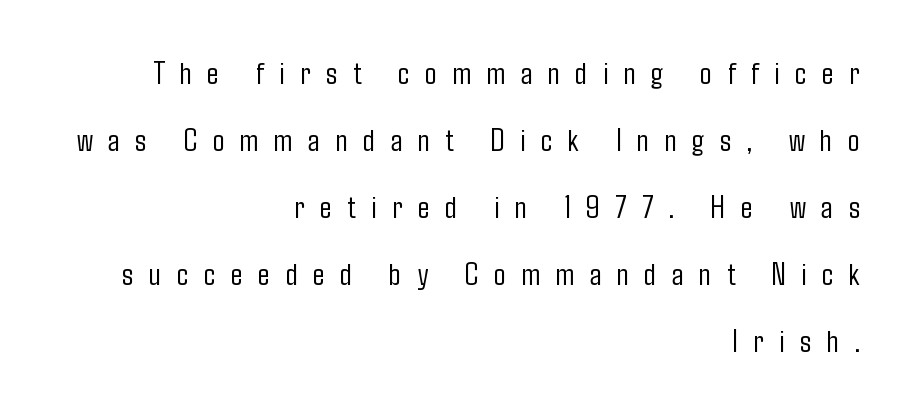
The rendering uses a large line-height, opening up the rows. Does the copy run flush right? Yes — the right margin is perfectly even. Does the type have serifs? No, each stem ends abruptly. A typesetter would call this proportional, since set widths differ per character. A roman cut, with each character standing at attention.
